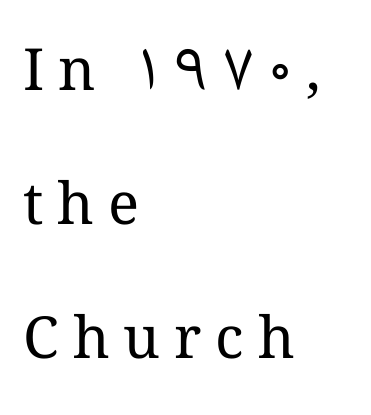
The image shows 58 px regular-weight type, upright; set left-aligned, loose line spacing (2.31x), unusually wide letter spacing (+0.24 em), not underlined; medium stroke contrast and a medium x-height.
